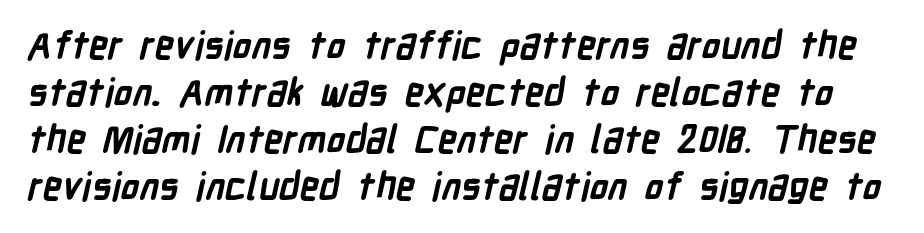
Proportional: the letters do not fall into vertical columns. Typographically, this falls in the sans-serif category. Rule under the text: the space is simply empty. Does extra space separate the letters? No, they use regular spacing. The font is running at its bold setting.
